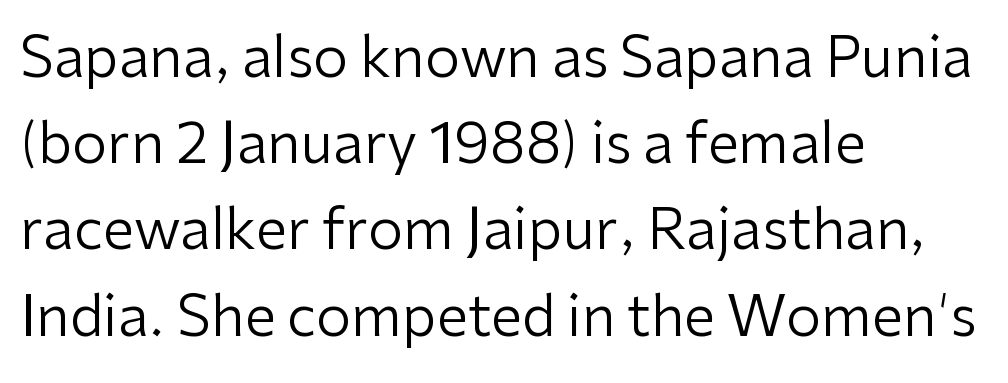
{"serif": "no", "italic": "no", "bold": "no", "weight": "regular", "width": "normal", "stroke_contrast": "low", "x_height": "medium", "monospaced": "no", "underline": "no", "align": "left", "line_spacing": "normal", "line_spacing_ratio": 1.54, "letter_spacing": "normal", "letter_spacing_em": 0.0, "glyph_px": 56}
